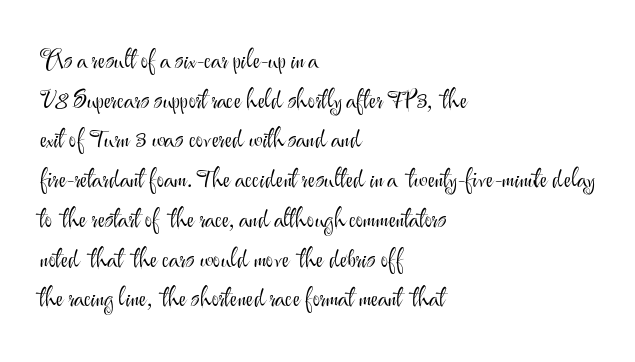
The image shows 25 px text type; set left-aligned, normal line spacing (1.59x), normal letter spacing, not underlined.
